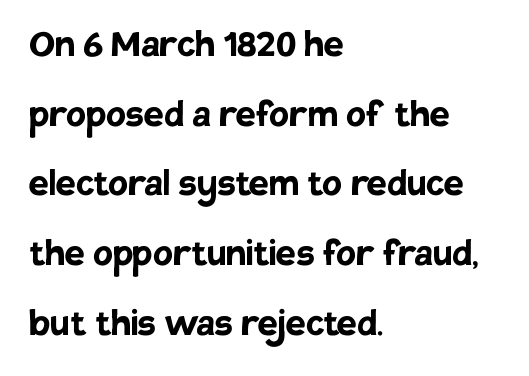
The image shows 45 px semibold sans-serif type, upright; set left-aligned, normal line spacing (1.55x), normal letter spacing, not underlined; low stroke contrast and a large x-height.
